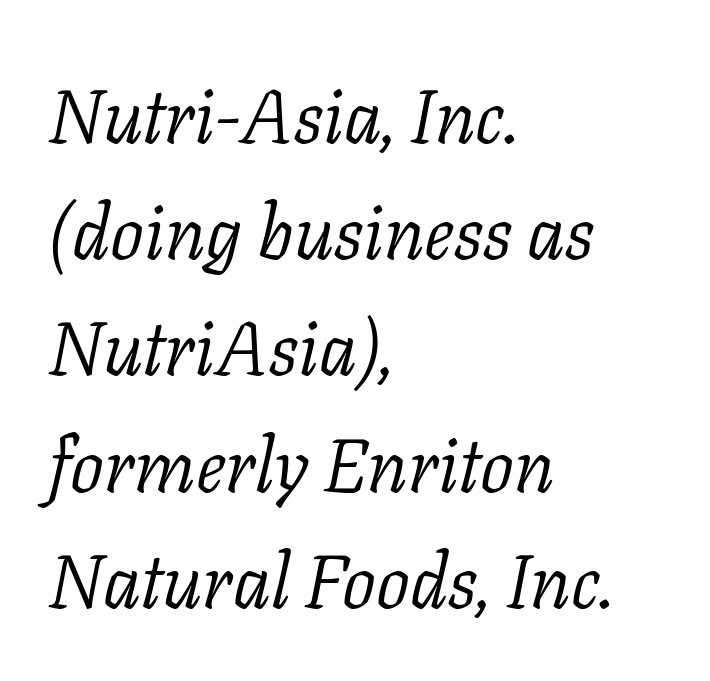
{"serif": "yes", "italic": "yes", "lean": "right", "slant_degrees": 11, "bold": "no", "weight": "light", "width": "normal", "stroke_contrast": "low", "x_height": "medium", "monospaced": "no", "underline": "no", "align": "left", "line_spacing": "normal", "line_spacing_ratio": 1.55, "letter_spacing": "normal", "letter_spacing_em": 0.0, "glyph_px": 75}
